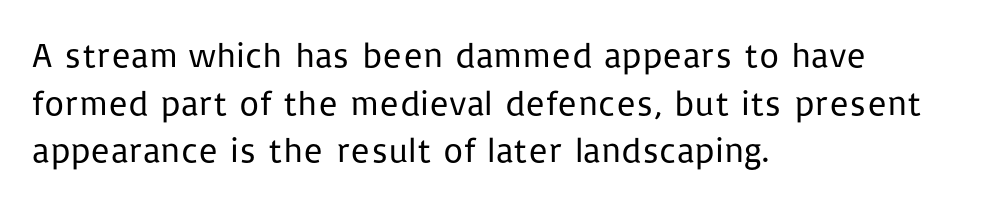
Q: Is the text bold? A: No.
Q: Is the text italic (slanted)? A: No, it is upright.
Q: Is the typeface a serif or a sans-serif typeface? A: Sans-serif.
Q: Is the text underlined? A: No.
Q: How is the paragraph aligned? A: Left-aligned.
Q: Is the spacing between letters normal or unusually wide? A: Normal.
Q: Is the spacing between lines tight, normal or loose? A: Normal.
Q: Width (condensed, normal, or wide)? A: Normal.
Q: Stroke contrast? A: Low.
Q: x-height? A: Medium.
Q: Monospaced? A: No.
